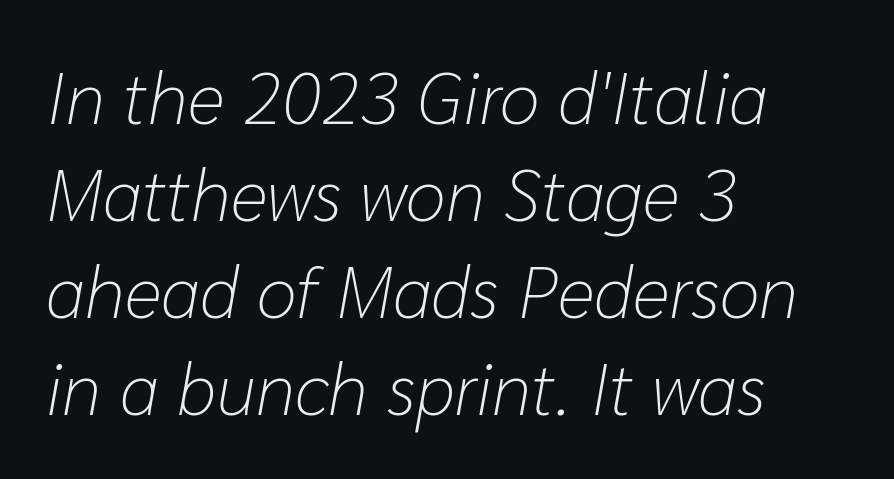
{"italic": "yes", "lean": "right", "slant_degrees": 10, "bold": "no", "weight": "light", "width": "normal", "stroke_contrast": "low", "x_height": "medium", "monospaced": "no", "underline": "no", "align": "left", "line_spacing": "normal", "line_spacing_ratio": 1.33, "letter_spacing": "normal", "letter_spacing_em": 0.0, "glyph_px": 73}
